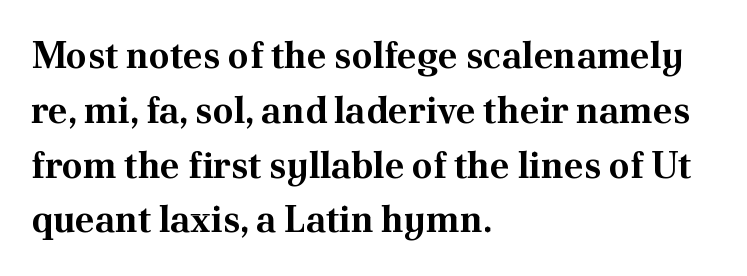
Q: Is the text bold? A: Yes.
Q: Is the text italic (slanted)? A: No, it is upright.
Q: Is the typeface a serif or a sans-serif typeface? A: Serif.
Q: Is the text underlined? A: No.
Q: How is the paragraph aligned? A: Left-aligned.
Q: Is the spacing between letters normal or unusually wide? A: Normal.
Q: Is the spacing between lines tight, normal or loose? A: Normal.
Q: Width (condensed, normal, or wide)? A: Normal.
Q: Stroke contrast? A: Medium.
Q: x-height? A: Small.
Q: Monospaced? A: No.
